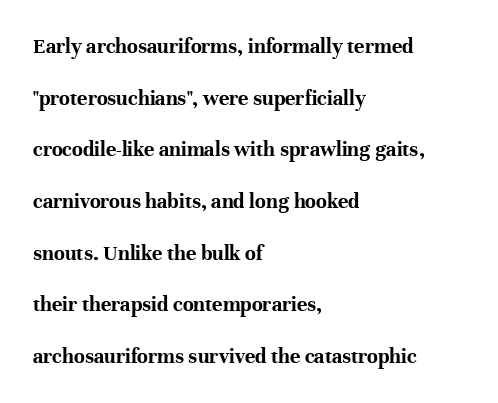
The passage shown is not underscored anywhere. Compared with an ordinary text face, these strokes are far heavier — a full bold. Notice how the passage keeps a crisp vertical edge on the left only. What's the leading like? Stretched, with rows far apart.
